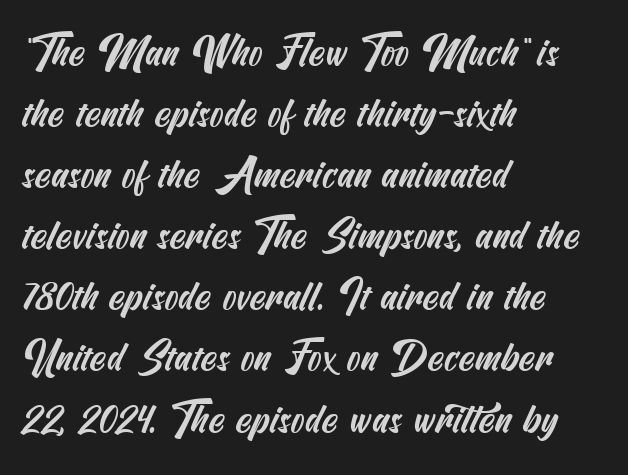
{"serif": "no", "width": "condensed", "stroke_contrast": "medium", "x_height": "small", "underline": "no", "align": "left", "line_spacing": "normal", "line_spacing_ratio": 1.49, "letter_spacing": "normal", "letter_spacing_em": 0.0, "glyph_px": 41}
